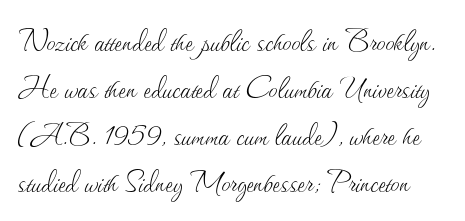
Vertical spacing — default. The gaps between neighbouring characters are ordinary and unremarkable. Check the space under the baseline: it is left empty.
